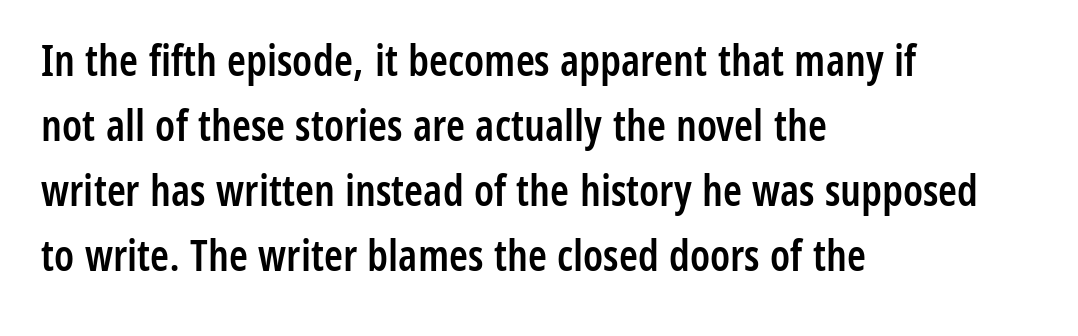
The compositor pushed each line to the left boundary. The rendering shows plain stroke endings on the letterforms — a sans-serif design. The rendering uses a moderate line-height, typical for paragraphs. The space beneath each line is pristine and unruled.
